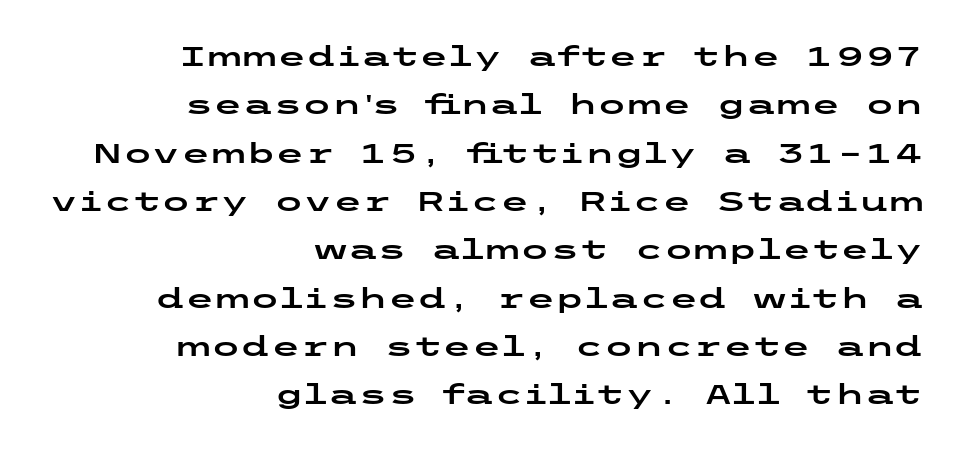
Q: Is the text italic (slanted)? A: No, it is upright.
Q: Is the text underlined? A: No.
Q: How is the paragraph aligned? A: Right-aligned.
Q: Is the spacing between letters normal or unusually wide? A: Normal.
